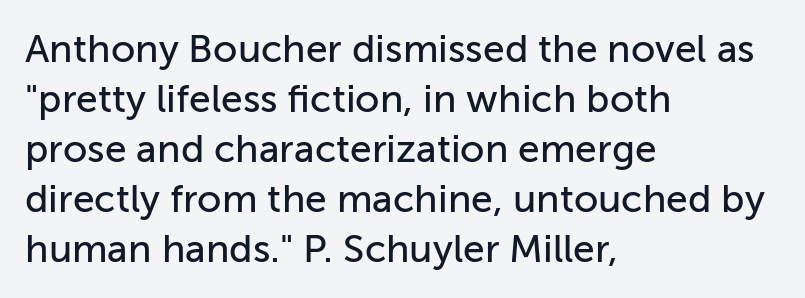
I'd call this a sans setting — the letters go barefoot. Students, note that the glyphs here touch the page at normal intervals. The block of text has a typical density, with ordinary space between rows. Do the letters lean? They stand straight. A student would call this left alignment; a typographer would say flush left, rag right.
